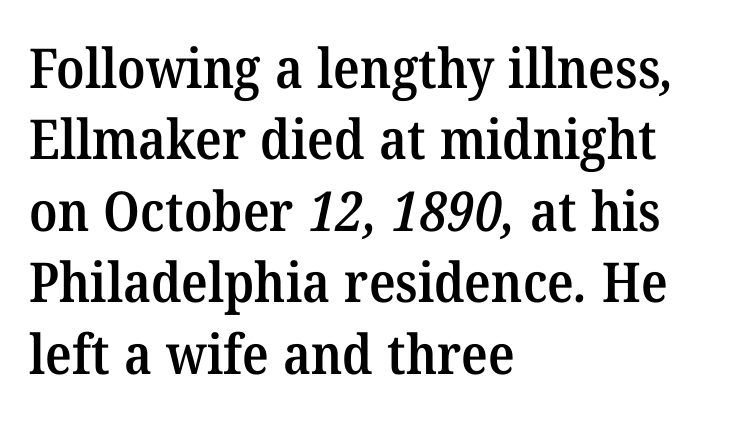
{"serif": "yes", "bold": "semi", "weight": "semibold", "width": "normal", "stroke_contrast": "medium", "x_height": "medium", "monospaced": "no", "underline": "no", "align": "left", "line_spacing": "normal", "line_spacing_ratio": 1.3, "letter_spacing": "normal", "letter_spacing_em": 0.0, "glyph_px": 55}
